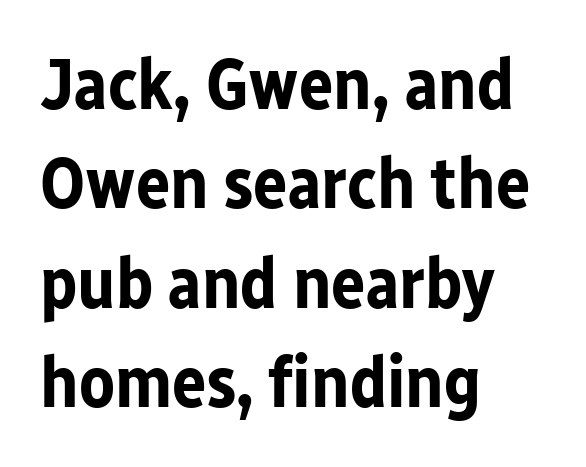
Are there feet on the stems? There aren't — it's a sans. In terms of posture, this sample is upright. The rendering uses natural spacing where letterforms have individual widths. The zone under the glyphs is completely vacant. Students, observe: this is what conventionally led text looks like.
